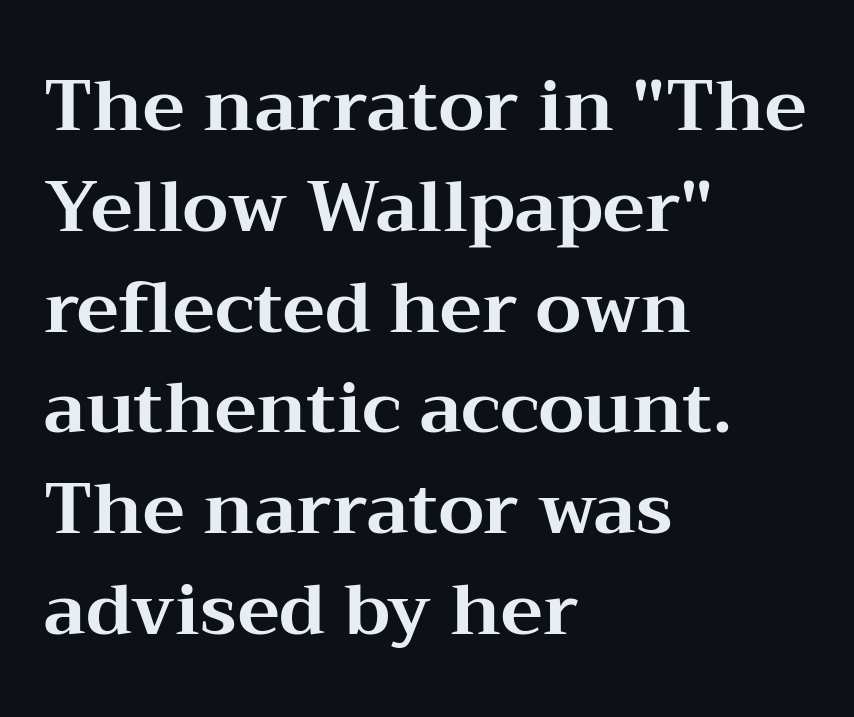
{"serif": "yes", "italic": "no", "bold": "yes", "weight": "bold", "width": "wide", "stroke_contrast": "medium", "x_height": "medium", "monospaced": "no", "underline": "no", "align": "left", "line_spacing": "normal", "line_spacing_ratio": 1.42, "letter_spacing": "normal", "letter_spacing_em": 0.0, "glyph_px": 71}
